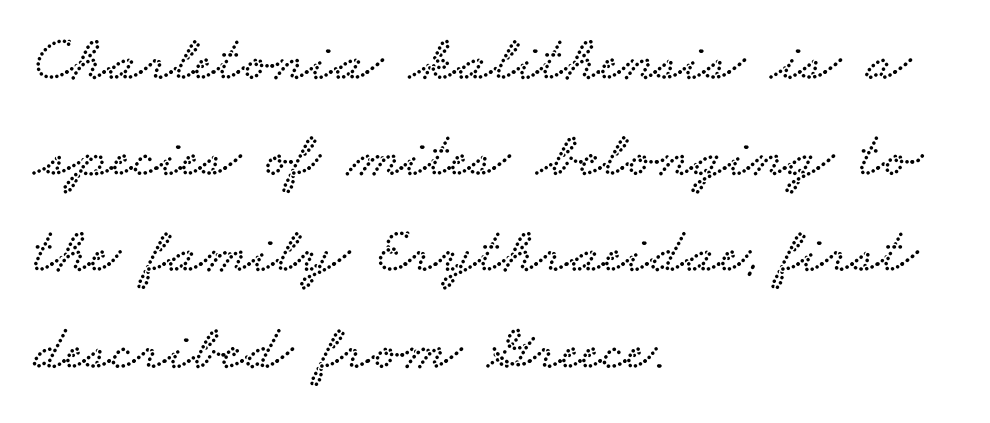
The rows are spaced the way most documents space them. Short note: letters normally spaced. These lines are set flush left with a ragged right edge. Glance below the letters and you will spot only blank space. Serifs: yes, visible at the terminals of the letterforms.
